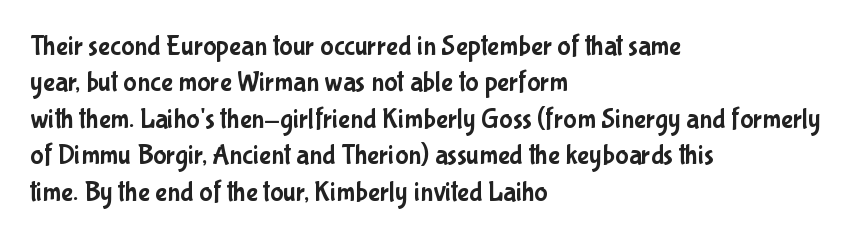
Q: Is the text italic (slanted)? A: No, it is upright.
Q: Is the typeface a serif or a sans-serif typeface? A: Sans-serif.
Q: Is the text underlined? A: No.
Q: How is the paragraph aligned? A: Left-aligned.
Q: Is the spacing between letters normal or unusually wide? A: Normal.
Q: Is the spacing between lines tight, normal or loose? A: Normal.
Q: Width (condensed, normal, or wide)? A: Condensed.
Q: Stroke contrast? A: Low.
Q: x-height? A: Medium.
Q: Monospaced? A: No.
